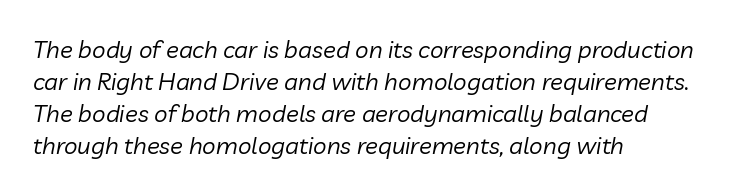
If you measured baseline to baseline, you'd find a middling distance. Alignment: flush left. Designer's note — italics engaged. Each row of text sits above clean, open space. Letters have the restrained weight of plain body copy at most. These lines keep a tight, regular rhythm from letter to letter.
